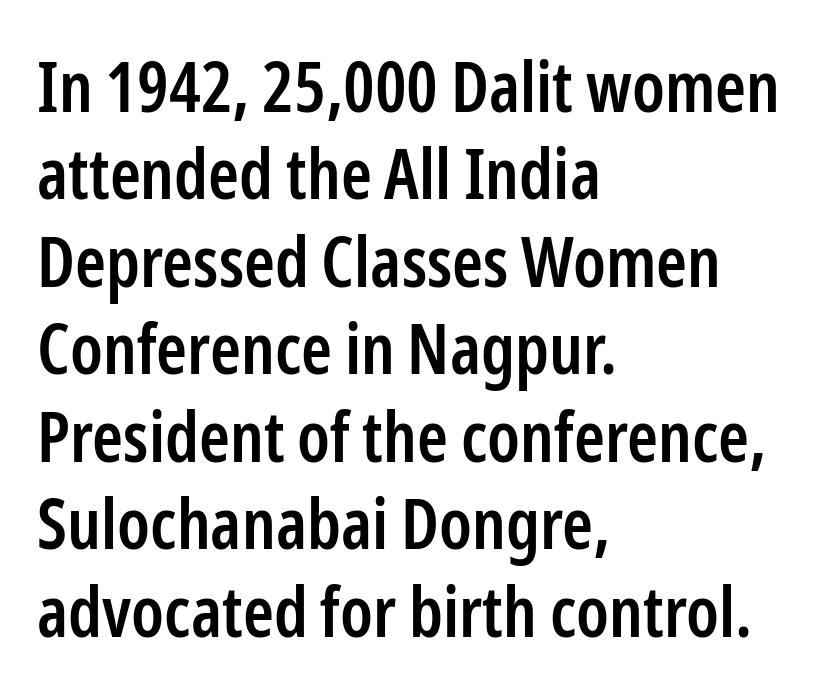
Q: Is the text bold? A: Semi-bold.
Q: Is the text italic (slanted)? A: No, it is upright.
Q: Is the typeface a serif or a sans-serif typeface? A: Sans-serif.
Q: Is the text underlined? A: No.
Q: How is the paragraph aligned? A: Left-aligned.
Q: Is the spacing between letters normal or unusually wide? A: Normal.
Q: Is the spacing between lines tight, normal or loose? A: Normal.
Q: Width (condensed, normal, or wide)? A: Condensed.
Q: Stroke contrast? A: Low.
Q: x-height? A: Medium.
Q: Monospaced? A: No.
